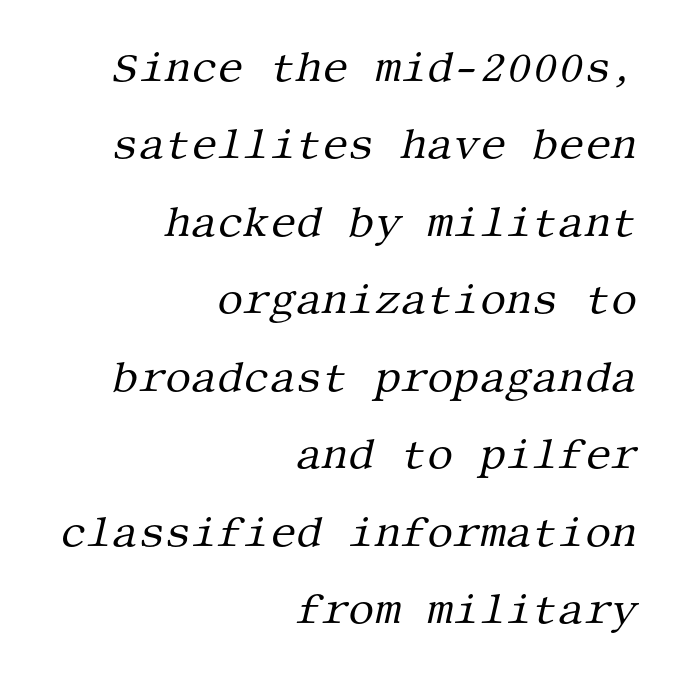
Q: Is the text bold? A: No.
Q: Is the text italic (slanted)? A: Yes, it leans right by about 13 degrees.
Q: Is the typeface a serif or a sans-serif typeface? A: Serif.
Q: Is the text underlined? A: No.
Q: How is the paragraph aligned? A: Right-aligned.
Q: Is the spacing between letters normal or unusually wide? A: Normal.
Q: Width (condensed, normal, or wide)? A: Normal.
Q: Stroke contrast? A: Medium.
Q: x-height? A: Large.
